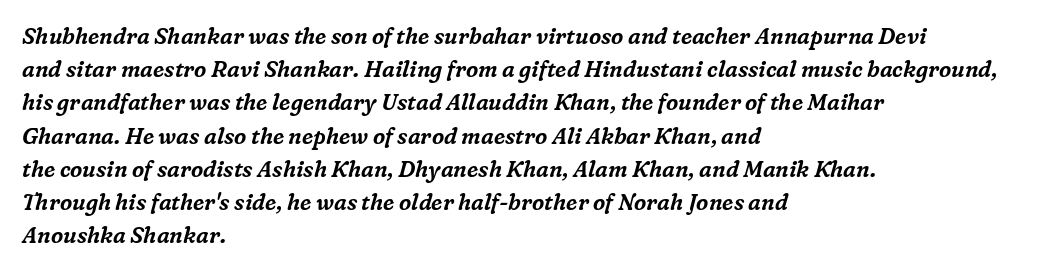
Type without underlining. The axis of the letterforms is tilted away from vertical. The letters sit at their default tracking, neither squeezed nor spread. Is the block centered? No — it sits flush against the left margin. Students, observe: this is what conventionally led text looks like.
